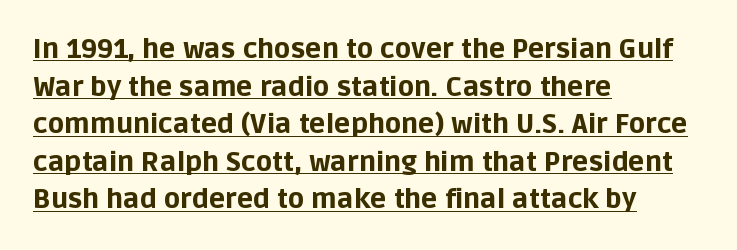
{"italic": "no", "bold": "yes", "underline": "yes", "align": "left", "line_spacing": "normal", "line_spacing_ratio": 1.39, "letter_spacing": "normal", "letter_spacing_em": 0.0, "glyph_px": 27}
